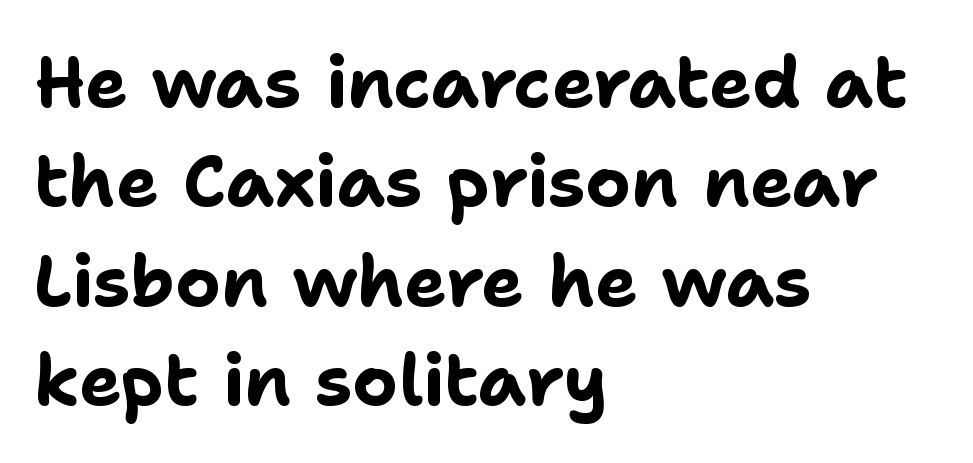
Q: Is the text bold? A: Yes.
Q: Is the text italic (slanted)? A: No, it is upright.
Q: Is the typeface a serif or a sans-serif typeface? A: Sans-serif.
Q: Is the text underlined? A: No.
Q: How is the paragraph aligned? A: Left-aligned.
Q: Is the spacing between letters normal or unusually wide? A: Normal.
Q: Is the spacing between lines tight, normal or loose? A: Normal.
Q: Width (condensed, normal, or wide)? A: Normal.
Q: Stroke contrast? A: Low.
Q: x-height? A: Medium.
Q: Monospaced? A: No.
